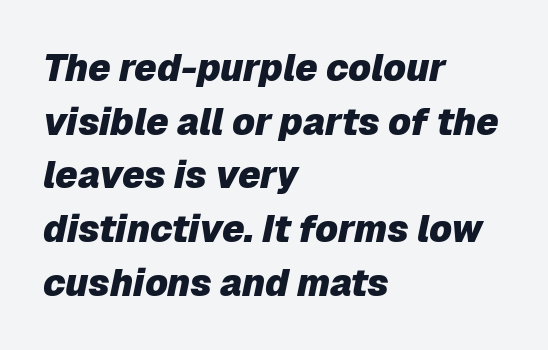
Q: Is the text bold? A: Yes.
Q: Is the text italic (slanted)? A: Yes, it leans right by about 12 degrees.
Q: Is the text underlined? A: No.
Q: How is the paragraph aligned? A: Left-aligned.
Q: Is the spacing between letters normal or unusually wide? A: Normal.
Q: Is the spacing between lines tight, normal or loose? A: Normal.
Q: Width (condensed, normal, or wide)? A: Normal.
Q: Stroke contrast? A: Low.
Q: x-height? A: Medium.
Q: Monospaced? A: No.
